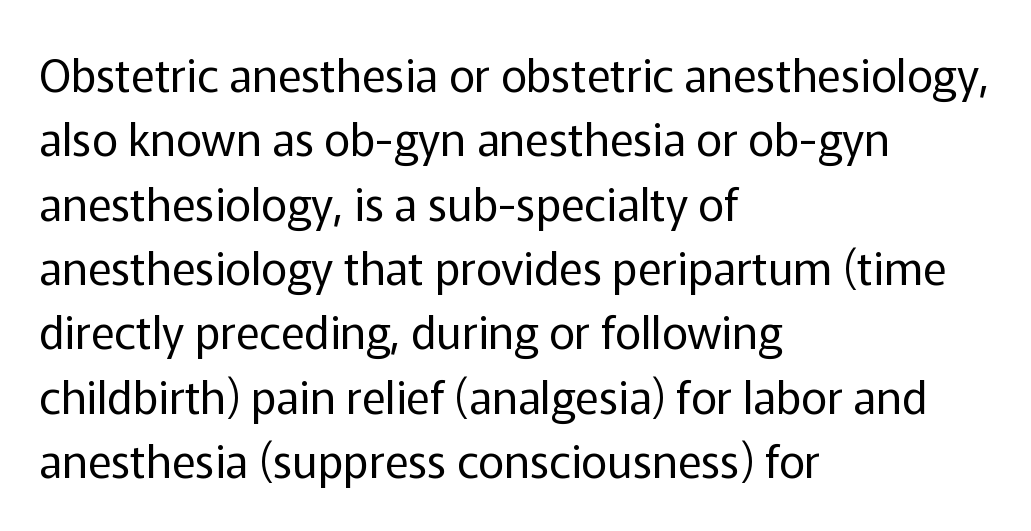
{"serif": "no", "italic": "no", "bold": "no", "weight": "regular", "width": "normal", "stroke_contrast": "low", "x_height": "medium", "monospaced": "no", "underline": "no", "align": "left", "line_spacing": "normal", "line_spacing_ratio": 1.43, "letter_spacing": "normal", "letter_spacing_em": 0.0, "glyph_px": 45}
